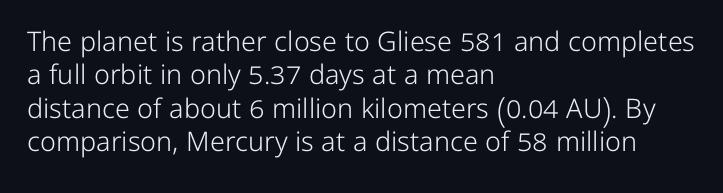
The image shows 27 px text type, upright; set left-aligned, line spacing 1.24x, normal letter spacing, not underlined.
